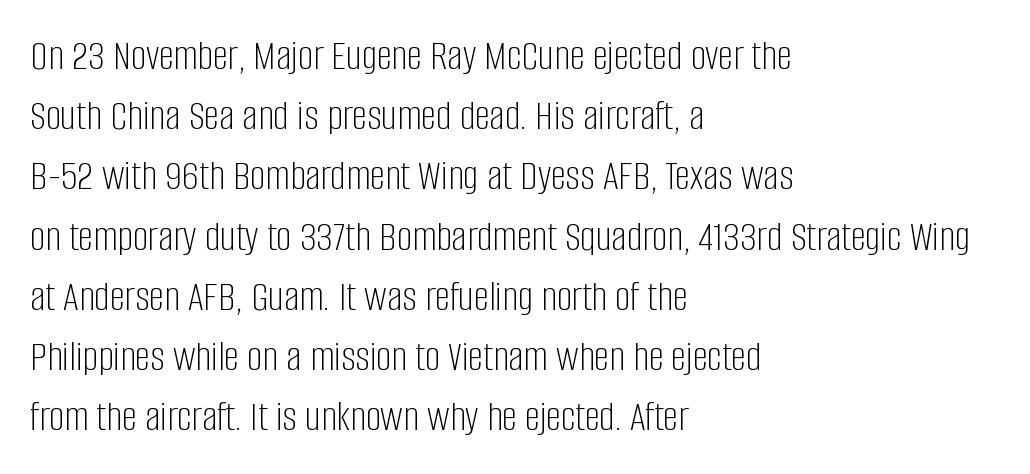
The rendering anchors every line to the left-hand side. I'd call this a sans setting — the letters go barefoot. Italic? Not at all — the glyphs are vertical. Proportional: the letters do not fall into vertical columns. No extra ink here — the face is not bold. Vertically, the passage feels balanced, rows spaced as you'd expect.
